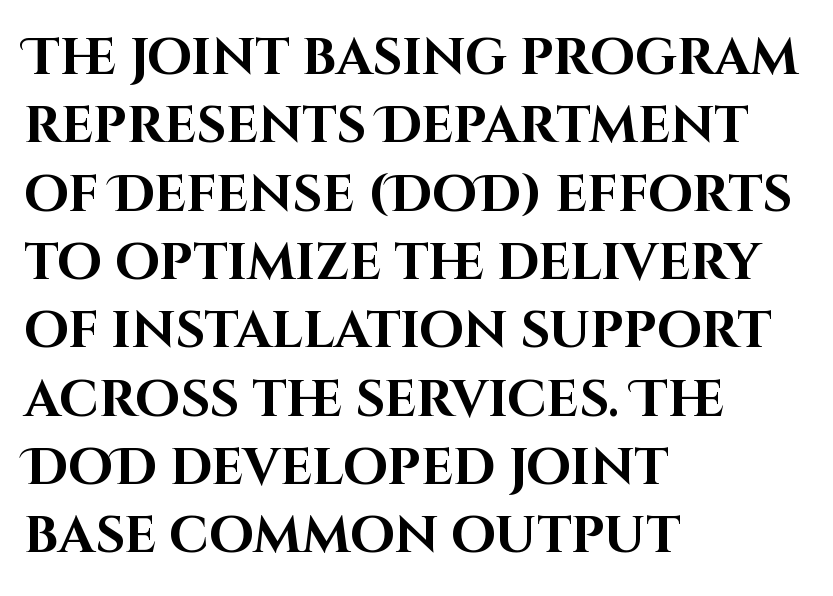
Q: Is the text bold? A: Yes.
Q: Is the text italic (slanted)? A: No, it is upright.
Q: Is the typeface a serif or a sans-serif typeface? A: Sans-serif.
Q: Is the text underlined? A: No.
Q: How is the paragraph aligned? A: Left-aligned.
Q: Is the spacing between letters normal or unusually wide? A: Normal.
Q: Is the spacing between lines tight, normal or loose? A: Normal.
Q: Width (condensed, normal, or wide)? A: Normal.
Q: Stroke contrast? A: High.
Q: x-height? A: Large.
Q: Monospaced? A: No.
